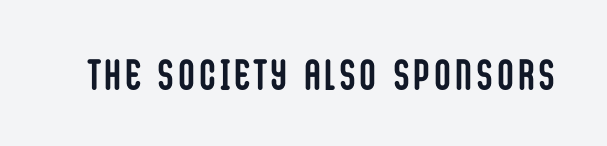
{"serif": "no", "italic": "no", "bold": "yes", "weight": "semibold", "width": "condensed", "stroke_contrast": "low", "x_height": "large", "monospaced": "no", "underline": "no", "glyph_px": 43}
